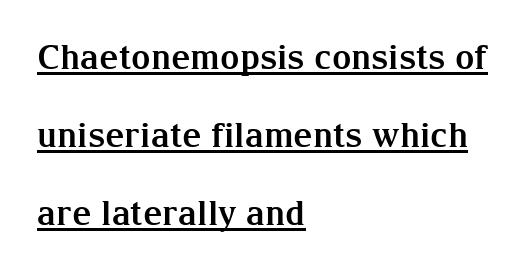
{"serif": "yes", "italic": "no", "bold": "yes", "weight": "bold", "width": "normal", "stroke_contrast": "medium", "x_height": "medium", "monospaced": "no", "underline": "yes", "align": "left", "line_spacing": "loose", "line_spacing_ratio": 2.3, "letter_spacing": "normal", "letter_spacing_em": 0.0, "glyph_px": 34}
